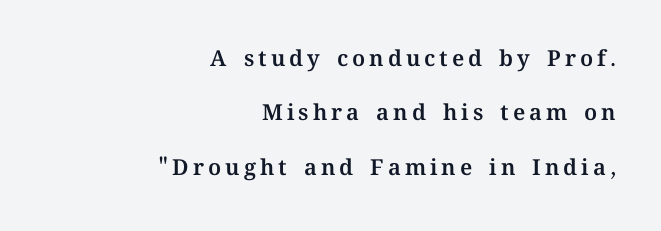
Where is the straight margin? On the right. Each new line begins a long way beneath the previous one. Unlike italic type, these characters show no tilt at all. The baseline area is clear.
